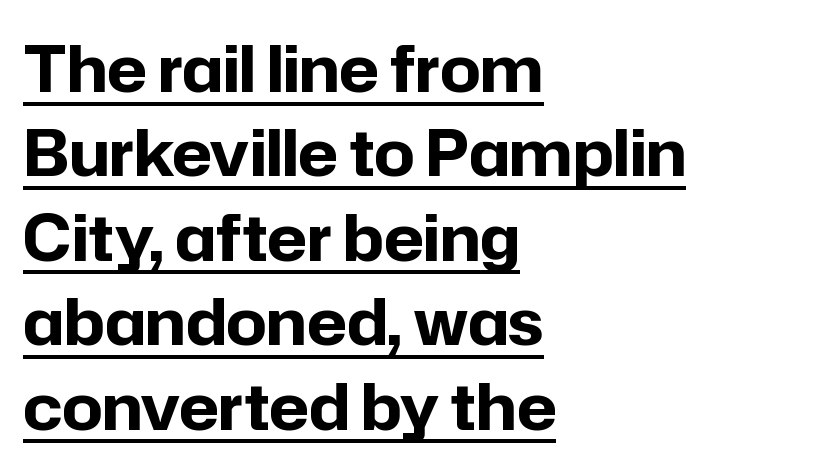
Nothing unusual about the tracking: characters are spaced as the font intends. Each letter keeps its own natural width here, so spacing adapts to shape. Typeset ragged right — the left edge is the straight one. Emphasis is given by a line drawn under the lettering. The text was rendered using a sans face with plain stroke endings. Each glyph is drawn with heavy, bold strokes.
